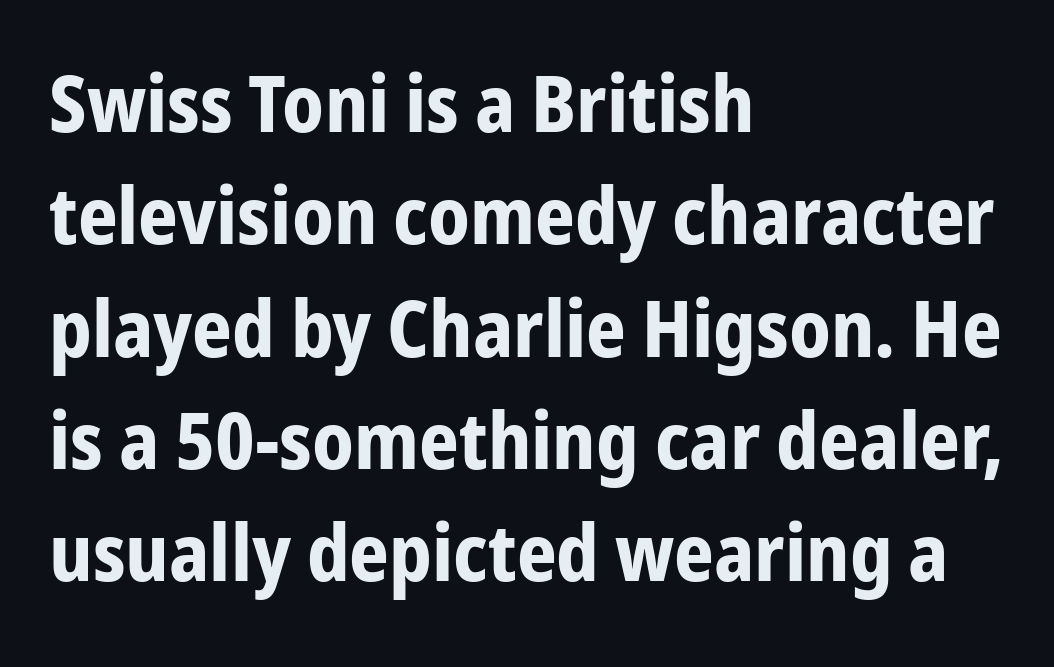
The sample has been set heavy, in full bold. The passage shown is typed in a proportional face where columns would drift. The lettering stays uniformly vertical, giving the passage a roman look. Line beginnings align vertically; line endings do not. To sum up the face: it is a sans, with no serifs.
